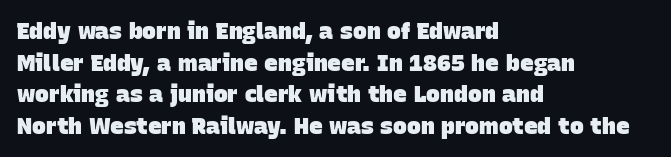
{"bold": "yes", "underline": "no", "align": "left", "line_spacing": "normal", "line_spacing_ratio": 1.37, "letter_spacing": "normal", "letter_spacing_em": 0.0, "glyph_px": 23}
